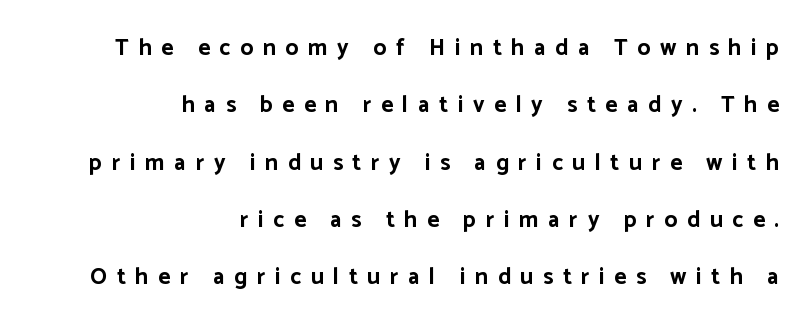
Q: Is the text bold? A: Yes.
Q: Is the text italic (slanted)? A: No, it is upright.
Q: Is the text underlined? A: No.
Q: How is the paragraph aligned? A: Right-aligned.
Q: Is the spacing between letters normal or unusually wide? A: Unusually wide.
Q: Is the spacing between lines tight, normal or loose? A: Loose.
